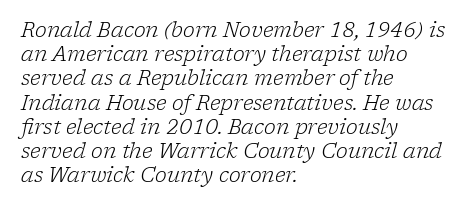
{"italic": "yes", "lean": "right", "slant_degrees": 17, "bold": "no", "underline": "no", "align": "left", "line_spacing_ratio": 1.21, "letter_spacing": "normal", "letter_spacing_em": 0.0, "glyph_px": 20}
